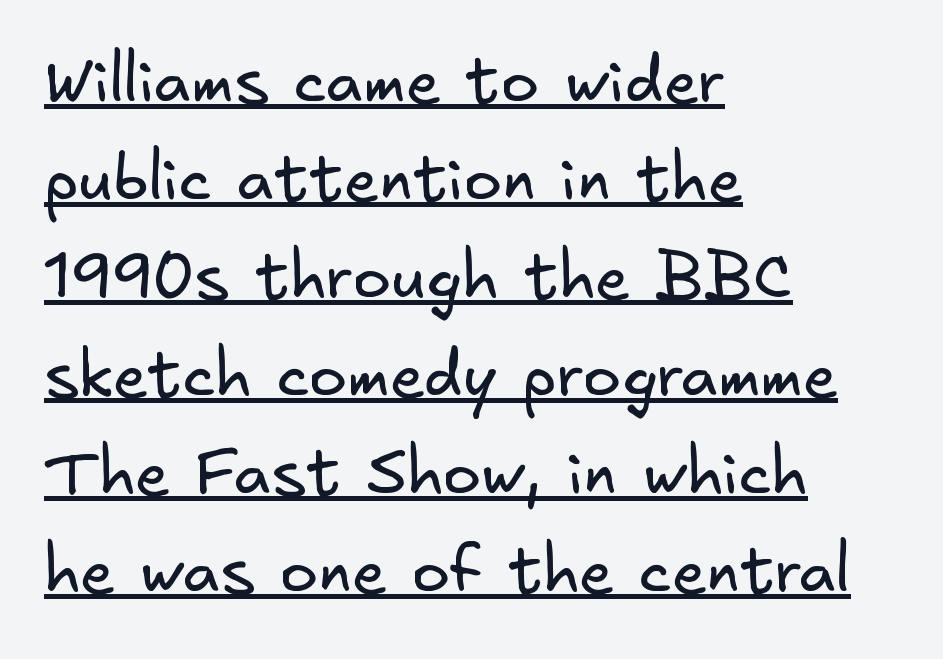
{"serif": "no", "bold": "no", "weight": "regular", "width": "normal", "stroke_contrast": "low", "x_height": "small", "underline": "yes", "align": "left", "line_spacing": "normal", "line_spacing_ratio": 1.53, "letter_spacing": "normal", "letter_spacing_em": 0.0, "glyph_px": 64}
